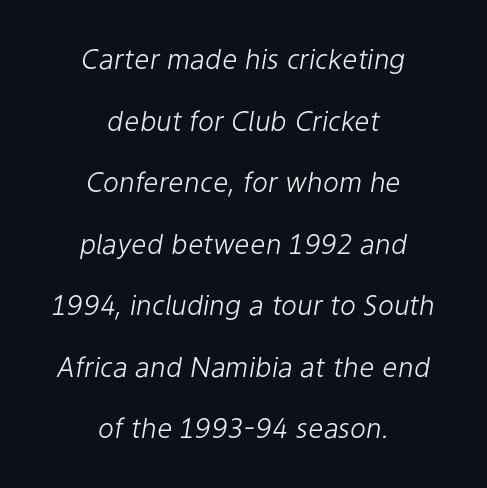
Q: Is the text bold? A: No.
Q: Is the text italic (slanted)? A: Yes, it leans right by about 9 degrees.
Q: Is the text underlined? A: No.
Q: How is the paragraph aligned? A: Centered.
Q: Is the spacing between letters normal or unusually wide? A: Normal.
Q: Is the spacing between lines tight, normal or loose? A: Loose.
